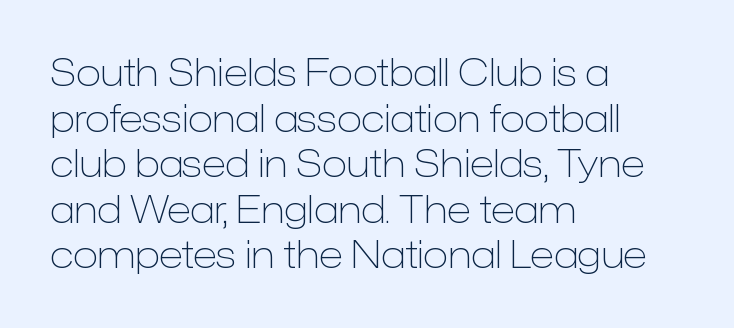
Q: Is the text bold? A: No.
Q: Is the text italic (slanted)? A: No, it is upright.
Q: Is the typeface a serif or a sans-serif typeface? A: Sans-serif.
Q: Is the text underlined? A: No.
Q: How is the paragraph aligned? A: Left-aligned.
Q: Is the spacing between letters normal or unusually wide? A: Normal.
Q: Width (condensed, normal, or wide)? A: Normal.
Q: Stroke contrast? A: Low.
Q: x-height? A: Medium.
Q: Monospaced? A: No.
